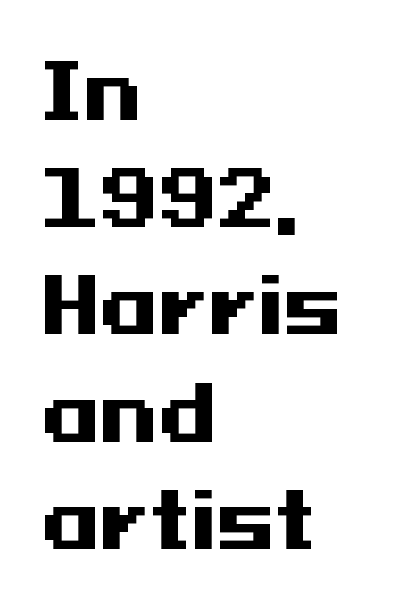
What kind of face is this? One without serifs — a sans. The passage is arranged the way most books set body copy — flush left. The lettering stays uniformly vertical, giving the passage a roman look. Short note: letters normally spaced. Descender tails drop into unmarked territory.
